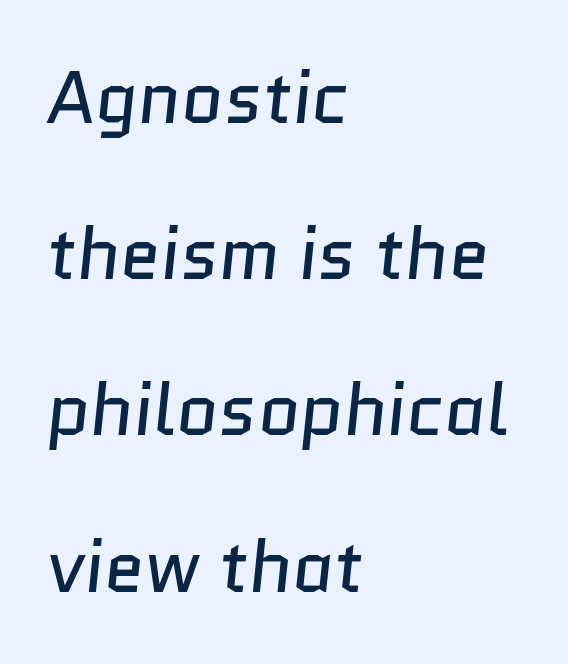
{"serif": "no", "bold": "no", "weight": "regular", "width": "normal", "stroke_contrast": "low", "x_height": "medium", "monospaced": "no", "underline": "no", "align": "left", "line_spacing": "loose", "line_spacing_ratio": 2.14, "letter_spacing": "normal", "letter_spacing_em": 0.0, "glyph_px": 73}
